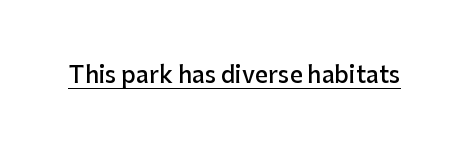
Q: Is the text bold? A: Semi-bold.
Q: Is the text italic (slanted)? A: No, it is upright.
Q: Is the text underlined? A: Yes.
Q: Is the spacing between letters normal or unusually wide? A: Normal.
